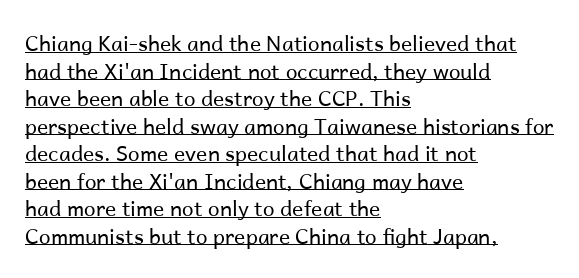
Here the glyphs are tracked normally, forming tight word shapes. This is underlined copy, the kind a proofreader might mark for attention. Posture: vertical. Notice how the passage keeps a crisp vertical edge on the left only.
